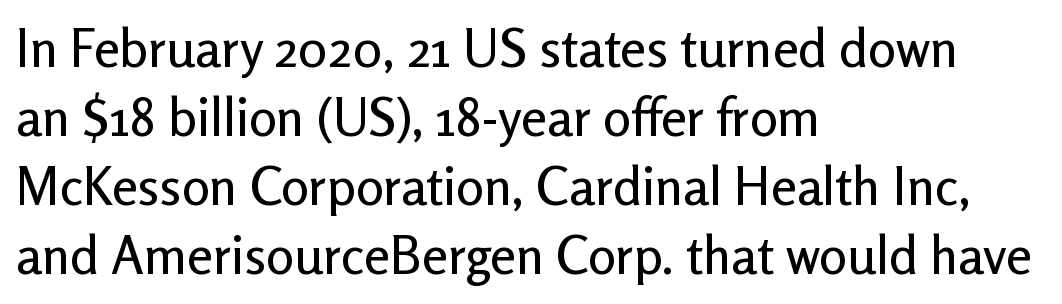
The image shows 52 px sans-serif type, upright; set left-aligned, normal line spacing (1.33x), normal letter spacing, not underlined; low stroke contrast and a medium x-height.
